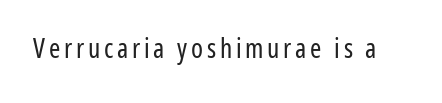
The space directly below the letters is spotless. The letters look calm and open, with moderate or lighter stems. Notice how the stems are strictly vertical — no italics here.
